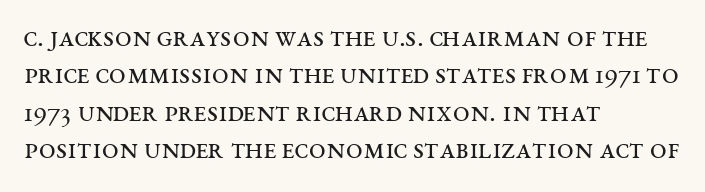
Q: Is the text bold? A: No.
Q: Is the text italic (slanted)? A: No, it is upright.
Q: Is the typeface a serif or a sans-serif typeface? A: Serif.
Q: Is the text underlined? A: No.
Q: How is the paragraph aligned? A: Left-aligned.
Q: Is the spacing between letters normal or unusually wide? A: Normal.
Q: Is the spacing between lines tight, normal or loose? A: Normal.
Q: Width (condensed, normal, or wide)? A: Wide.
Q: Stroke contrast? A: Medium.
Q: x-height? A: Large.
Q: Monospaced? A: No.
